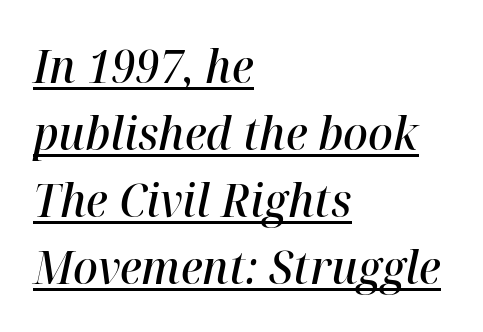
Line beginnings align vertically; line endings do not. Glance below the letters and you will spot a drawn line. Do the characters align in a grid? No, the font is proportional. A typesetter would mark this as italic. Vertically, the passage feels balanced, rows spaced as you'd expect. Tracking value appears to be zero — textbook default spacing.
